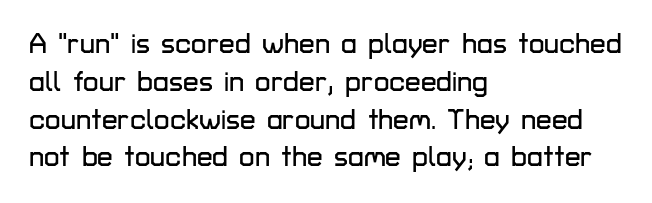
{"serif": "no", "italic": "no", "width": "normal", "stroke_contrast": "low", "x_height": "medium", "monospaced": "no", "underline": "no", "align": "left", "line_spacing": "normal", "line_spacing_ratio": 1.35, "letter_spacing": "normal", "letter_spacing_em": 0.0, "glyph_px": 28}
